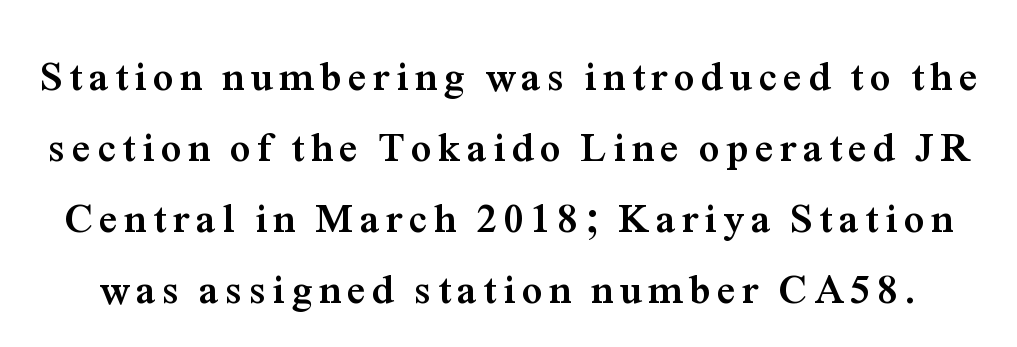
Posture: vertical. Just letters on the line, the space beneath them empty. You could not count columns in this text — the font is proportionally spaced. Weight check: bold — yes, fully. Typographically, this falls in the serif category.
